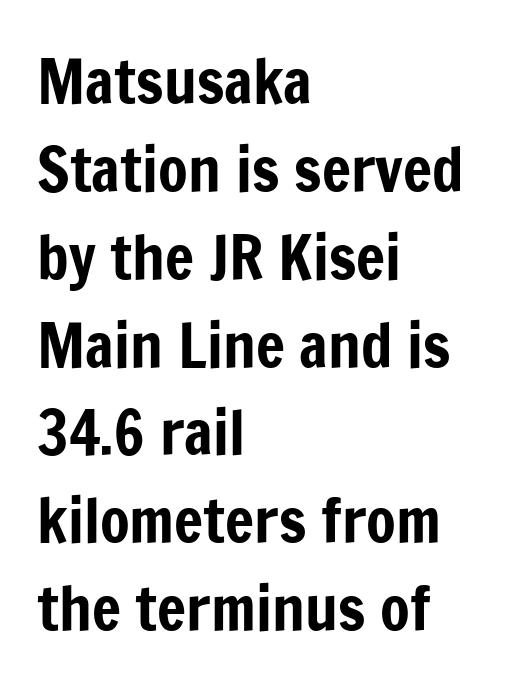
Caption: standard tracking, unaltered. Where is the straight margin? On the left. Every character sits straight up, as roman type does. The letters advance in unequal steps, a hallmark of proportional type.
